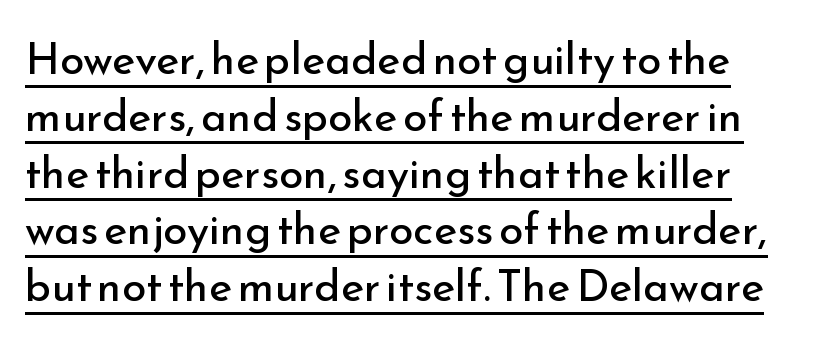
{"serif": "no", "italic": "no", "bold": "no", "weight": "regular", "width": "normal", "stroke_contrast": "low", "x_height": "small", "monospaced": "no", "underline": "yes", "line_spacing": "normal", "line_spacing_ratio": 1.29, "letter_spacing": "normal", "letter_spacing_em": 0.0, "glyph_px": 44}
